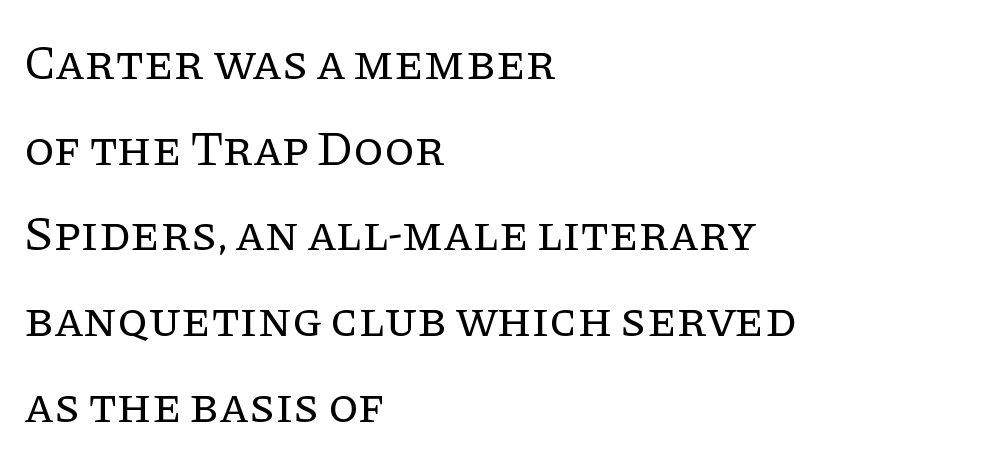
{"serif": "yes", "italic": "no", "bold": "no", "weight": "regular", "width": "normal", "stroke_contrast": "low", "x_height": "large", "monospaced": "no", "underline": "no", "align": "left", "line_spacing_ratio": 1.75, "letter_spacing": "normal", "letter_spacing_em": 0.0, "glyph_px": 49}
